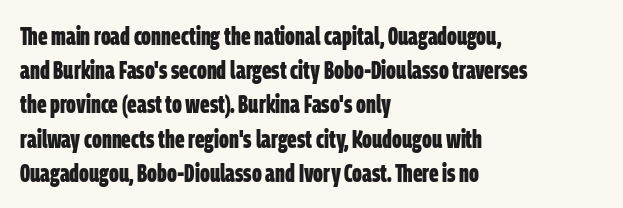
Q: Is the text bold? A: Yes.
Q: Is the text underlined? A: No.
Q: How is the paragraph aligned? A: Left-aligned.
Q: Is the spacing between letters normal or unusually wide? A: Normal.
Q: Is the spacing between lines tight, normal or loose? A: Normal.
